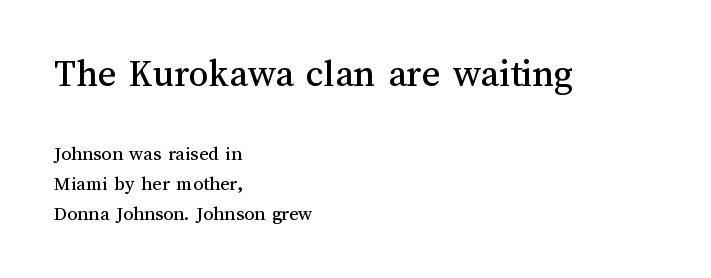
A normal amount of white space separates one row of letters from the next. Honestly, the letter spacing is just normal — you wouldn't notice it. These lines were composed using upright roman letters. If you squint, the top block still reads clearly — it's the larger of the two.
